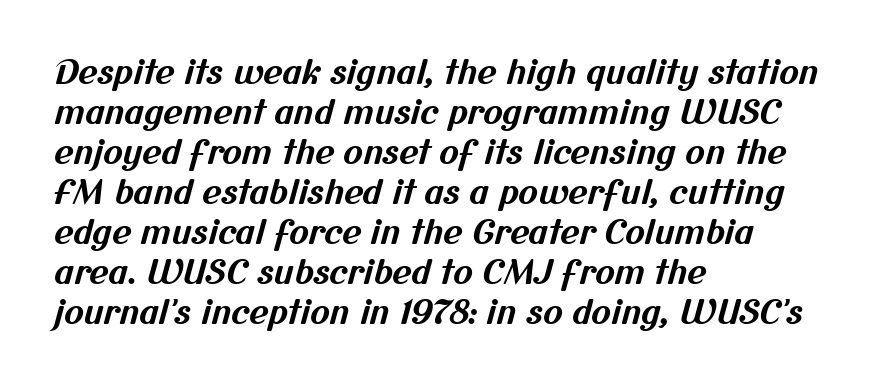
{"serif": "no", "bold": "yes", "weight": "bold", "width": "normal", "stroke_contrast": "medium", "x_height": "medium", "monospaced": "no", "underline": "no", "align": "left", "line_spacing_ratio": 1.21, "letter_spacing": "normal", "letter_spacing_em": 0.0, "glyph_px": 33}
